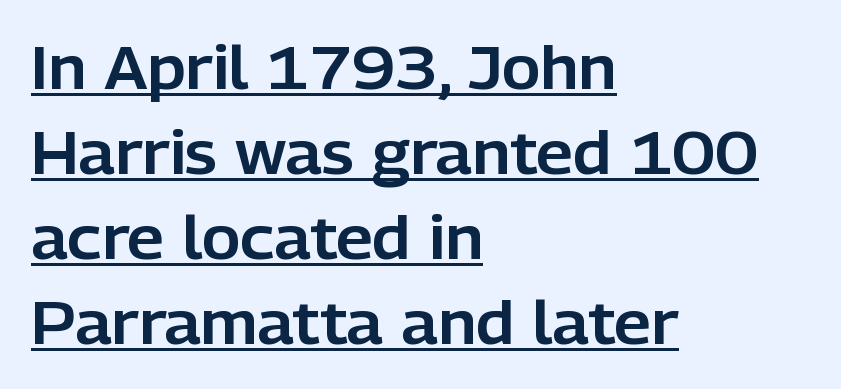
Proportional: the letters do not fall into vertical columns. Visually the block forms a straight wall on the left and a jagged coastline on the right. A continuous stroke trails under the words, as in a hyperlink. These lines are composed in type without serifs. Look at the tracking — it's just the regular setting, nothing added. Notice how the stems are strictly vertical — no italics here.
